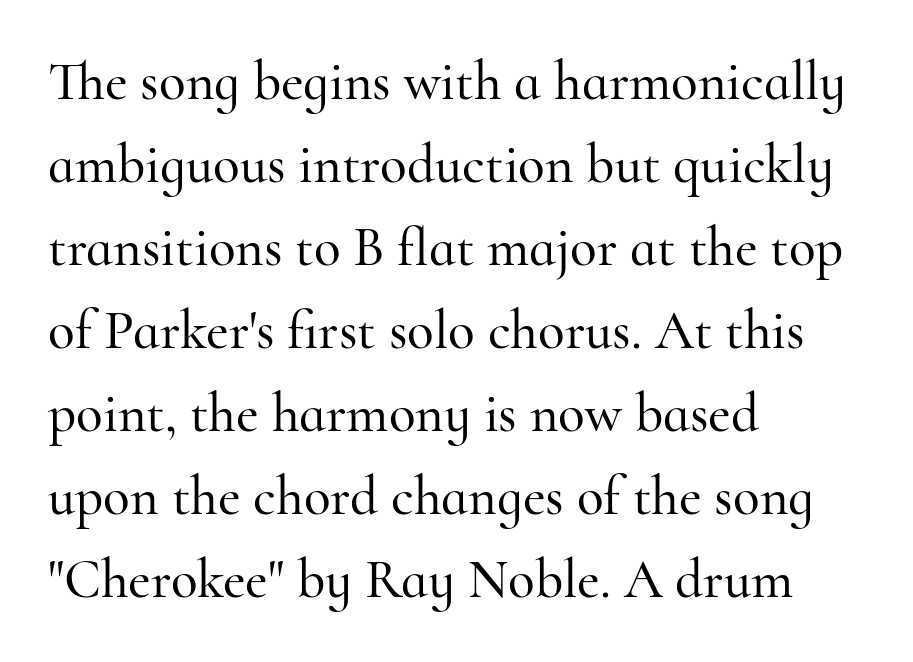
Q: Is the text italic (slanted)? A: No, it is upright.
Q: Is the typeface a serif or a sans-serif typeface? A: Serif.
Q: Is the text underlined? A: No.
Q: How is the paragraph aligned? A: Left-aligned.
Q: Is the spacing between letters normal or unusually wide? A: Normal.
Q: Is the spacing between lines tight, normal or loose? A: Normal.
Q: Width (condensed, normal, or wide)? A: Normal.
Q: Stroke contrast? A: High.
Q: x-height? A: Small.
Q: Monospaced? A: No.
